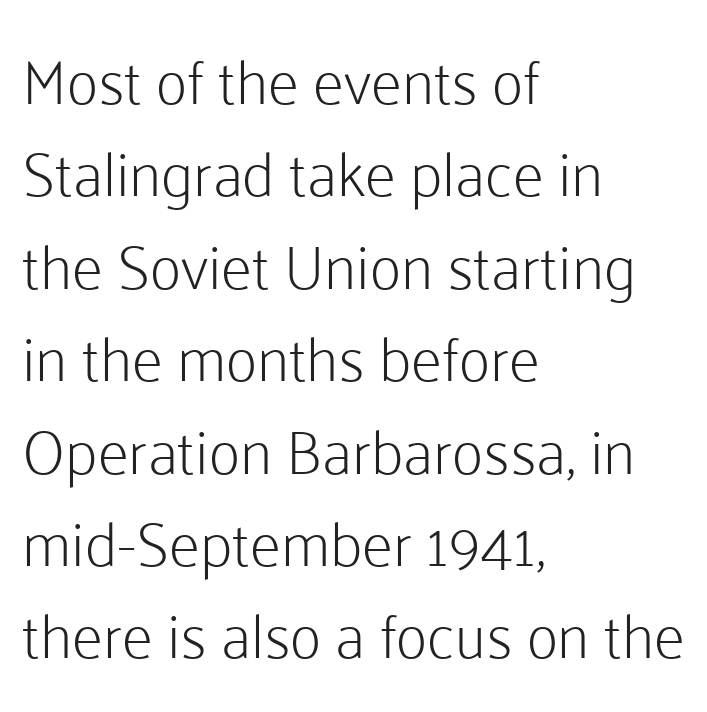
The image shows 62 px light sans-serif type, upright; set left-aligned, normal line spacing (1.49x), normal letter spacing, not underlined; low stroke contrast and a medium x-height.
